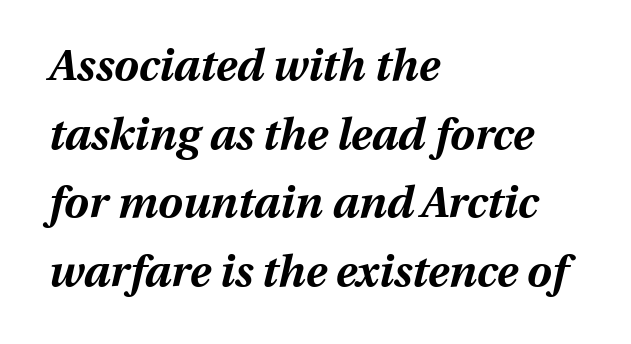
Underlining? Definitely not there. Do the characters align in a grid? No, the font is proportional. Strong, thick strokes mark this as bold type. The passage shown leans; its letterforms are oblique. One-word summary of the alignment: left.
